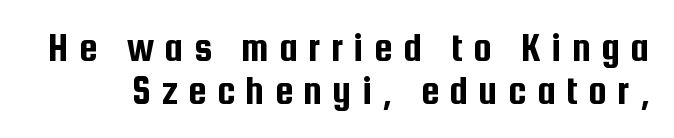
Q: Is the text italic (slanted)? A: No, it is upright.
Q: Is the typeface a serif or a sans-serif typeface? A: Sans-serif.
Q: Is the text underlined? A: No.
Q: Is the spacing between letters normal or unusually wide? A: Unusually wide.
Q: Is the spacing between lines tight, normal or loose? A: Tight.
Q: Width (condensed, normal, or wide)? A: Condensed.
Q: Stroke contrast? A: Low.
Q: x-height? A: Medium.
Q: Monospaced? A: No.
